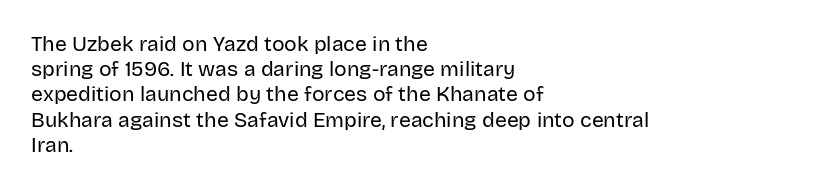
The letterforms sit shoulder to shoulder at normal distance. Typeset ragged right — the left edge is the straight one. The lettering holds an erect, upright posture throughout. Vertical stems look standard width or narrower in stroke. Beneath every word, the page is bare.
